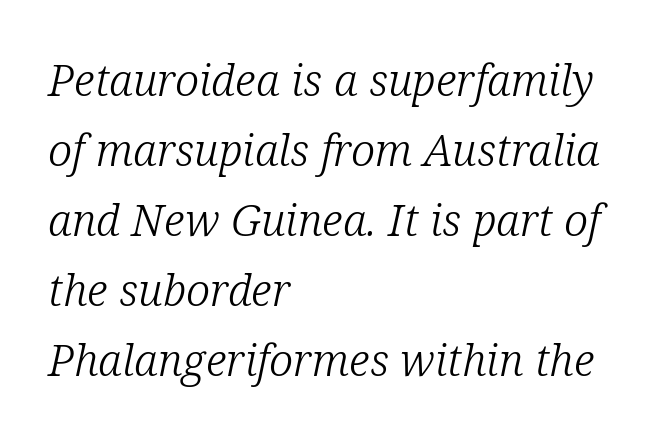
The zone under the glyphs is completely vacant. The passage shown is typed in a proportional face where columns would drift. Look at the bottom of the vertical strokes: they flare into serifs here. Short and long lines alike share a common starting point at left. Letter spacing: default. The letters look calm and open, with moderate or lighter stems.
